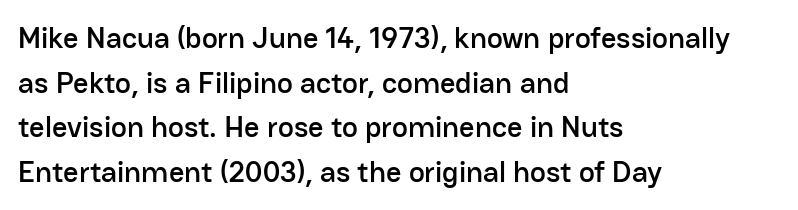
Q: Is the text italic (slanted)? A: No, it is upright.
Q: Is the typeface a serif or a sans-serif typeface? A: Sans-serif.
Q: Is the text underlined? A: No.
Q: How is the paragraph aligned? A: Left-aligned.
Q: Is the spacing between letters normal or unusually wide? A: Normal.
Q: Is the spacing between lines tight, normal or loose? A: Normal.
Q: Width (condensed, normal, or wide)? A: Normal.
Q: Stroke contrast? A: Low.
Q: x-height? A: Medium.
Q: Monospaced? A: No.
